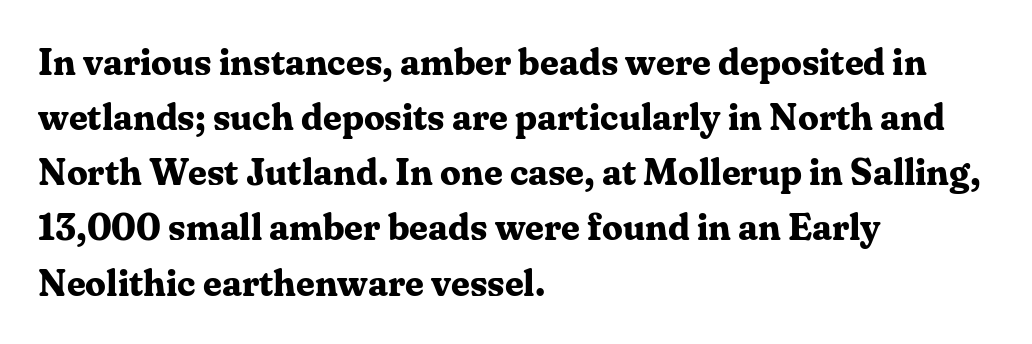
{"serif": "yes", "italic": "no", "bold": "yes", "weight": "bold", "width": "normal", "stroke_contrast": "medium", "x_height": "medium", "monospaced": "no", "underline": "no", "align": "left", "line_spacing": "normal", "line_spacing_ratio": 1.49, "letter_spacing": "normal", "letter_spacing_em": 0.0, "glyph_px": 37}
